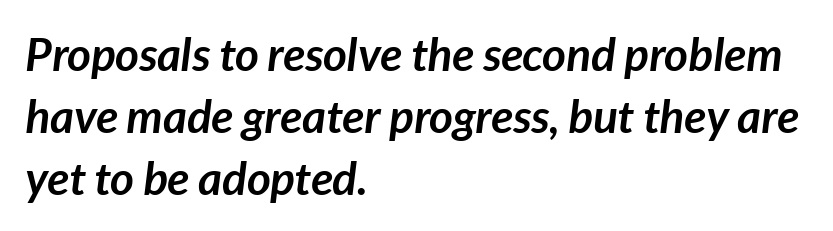
{"italic": "yes", "lean": "right", "slant_degrees": 7, "bold": "yes", "weight": "semibold", "width": "normal", "stroke_contrast": "low", "x_height": "medium", "monospaced": "no", "underline": "no", "align": "left", "line_spacing": "normal", "line_spacing_ratio": 1.35, "letter_spacing": "normal", "letter_spacing_em": 0.0, "glyph_px": 46}
